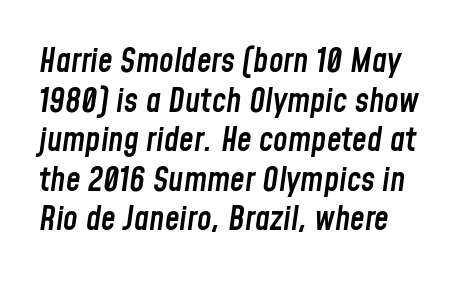
The image shows 33 px semibold, condensed type, italic (leaning right); set line spacing 1.2x, normal letter spacing, not underlined; low stroke contrast and a medium x-height.
